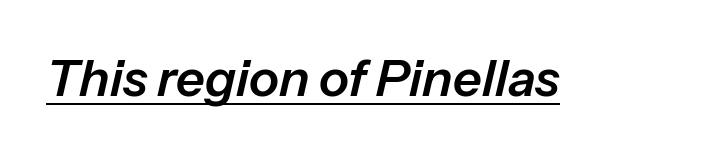
These lines are rendered in a variable-pitch font. The rendered words wear a rule along their underside. Standard letterfit; no display-style spreading of the glyphs. If you drew a line through each stem, it would be angled.
